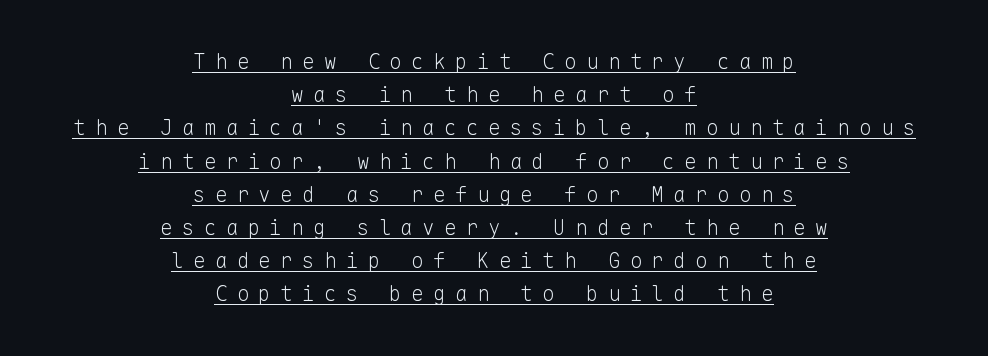
{"italic": "no", "bold": "no", "underline": "yes", "align": "center", "line_spacing": "normal", "line_spacing_ratio": 1.58, "letter_spacing": "wide", "letter_spacing_em": 0.44, "glyph_px": 21}
